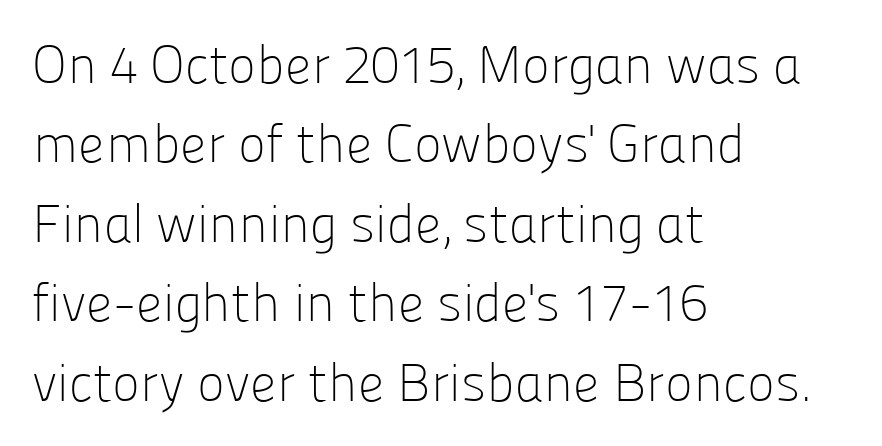
{"serif": "no", "italic": "no", "bold": "no", "weight": "light", "width": "normal", "stroke_contrast": "low", "x_height": "medium", "monospaced": "no", "underline": "no", "align": "left", "line_spacing": "normal", "line_spacing_ratio": 1.5, "letter_spacing": "normal", "letter_spacing_em": 0.0, "glyph_px": 53}
